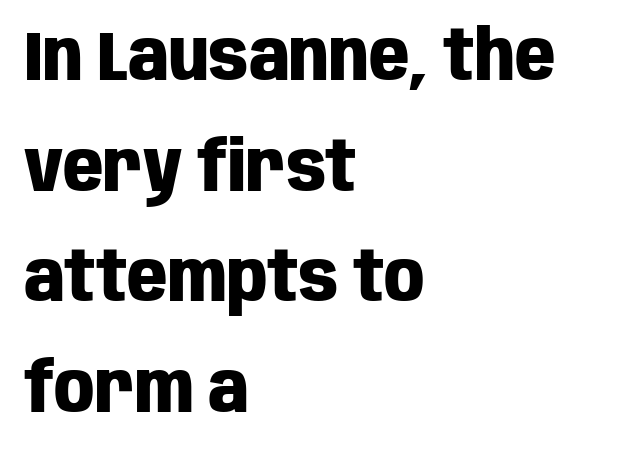
Q: Is the text bold? A: Yes.
Q: Is the text italic (slanted)? A: No, it is upright.
Q: Is the typeface a serif or a sans-serif typeface? A: Sans-serif.
Q: Is the text underlined? A: No.
Q: How is the paragraph aligned? A: Left-aligned.
Q: Is the spacing between letters normal or unusually wide? A: Normal.
Q: Is the spacing between lines tight, normal or loose? A: Normal.
Q: Width (condensed, normal, or wide)? A: Condensed.
Q: Stroke contrast? A: Low.
Q: x-height? A: Large.
Q: Monospaced? A: No.
